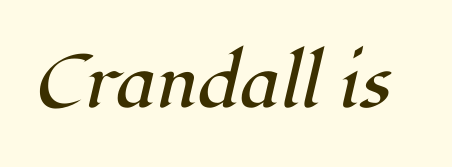
Beneath every word, the page is bare. If you drew a line through each stem, it would be angled. Glyph-to-glyph distance matches everyday printed text. This sample has the flowing, uneven cadence of proportional lettering. The cut favours lightness, reaching ordinary text weight at its darkest.
